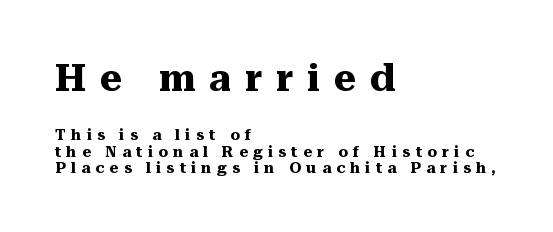
Caption: bold face, heavy strokes. Stroke terminals: seriffed. These lines are set flush left with a ragged right edge. Display-style spreading of the glyphs; the letterfit is very open.
